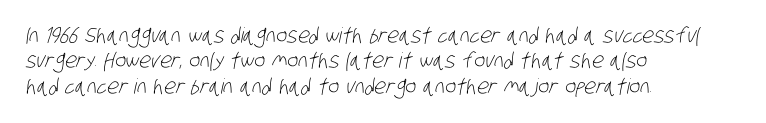
The image shows 21 px text type; set left-aligned, line spacing 1.21x, normal letter spacing, not underlined.
